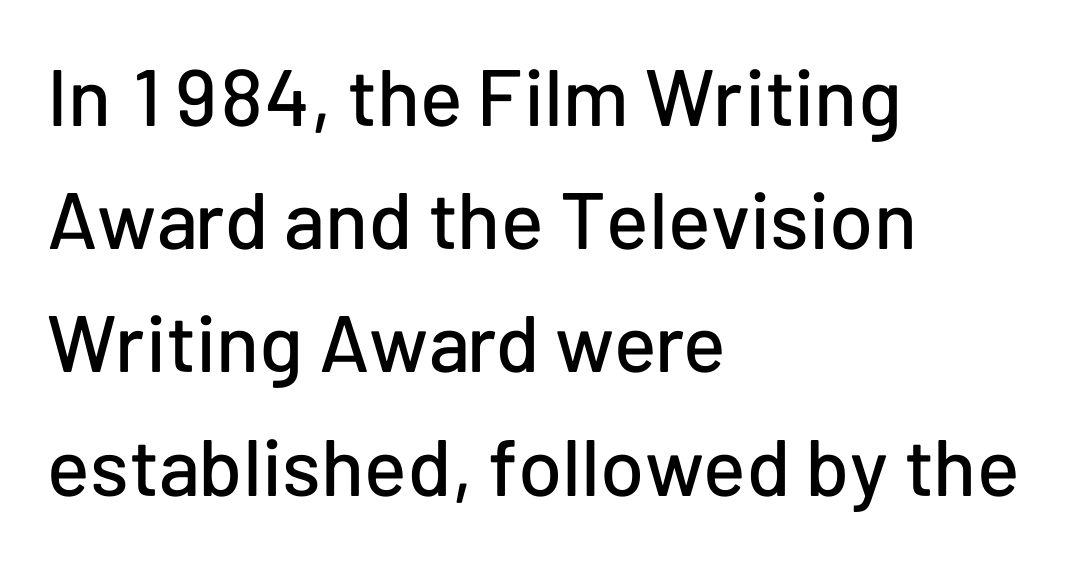
{"serif": "no", "italic": "no", "width": "normal", "stroke_contrast": "low", "x_height": "medium", "monospaced": "no", "underline": "no", "align": "left", "line_spacing": "normal", "line_spacing_ratio": 1.54, "letter_spacing": "normal", "letter_spacing_em": 0.0, "glyph_px": 80}
